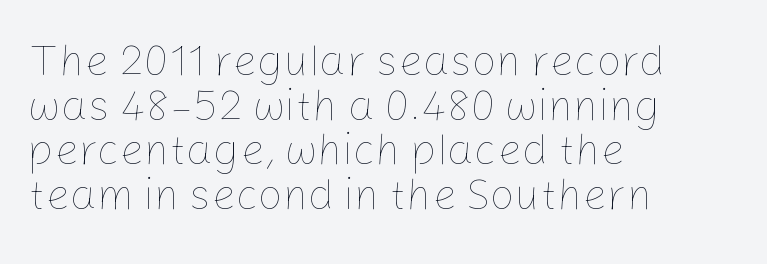
Baseline-to-baseline distance is barely more than the letter height. Looks like regular typesetting: each glyph gets only the width it needs. Clear beneath every line of the passage. Letters have the restrained weight of plain body copy at most.
